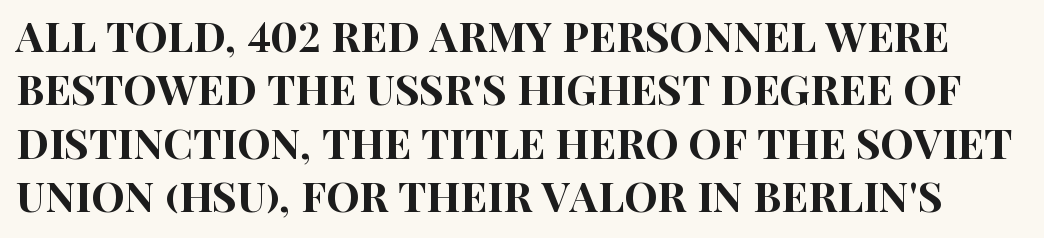
Descenders hang freely into open space. Here the glyphs are tracked normally, forming tight word shapes. Each letter keeps its own natural width here, so spacing adapts to shape. Horizontal bands of white between lines are of average thickness. I'd call this a sans setting — the letters go barefoot.
